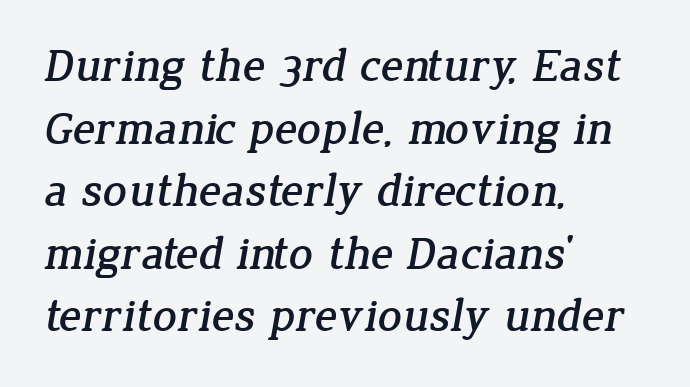
These lines are set flush left with a ragged right edge. Stroke terminals: seriffed. The rows are spaced the way most documents space them. Honestly, there is no underline to notice here at all.
